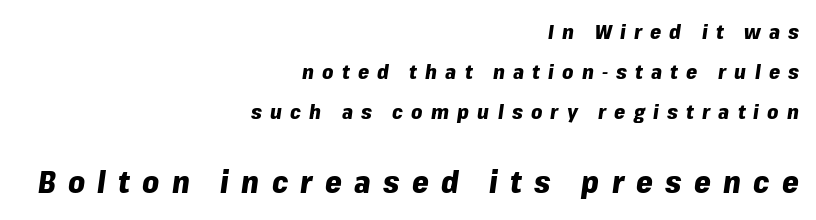
The characters look thick and weighty, a clear bold. Line ends are locked; line starts wander. Spacing between characters has been opened up far beyond the box default. Regarding leading, the lines here are spaced well apart.
